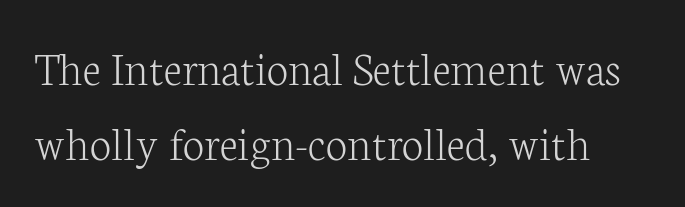
{"serif": "yes", "italic": "no", "bold": "no", "weight": "light", "width": "normal", "stroke_contrast": "low", "x_height": "medium", "monospaced": "no", "underline": "no", "line_spacing": "normal", "line_spacing_ratio": 1.54, "letter_spacing": "normal", "letter_spacing_em": 0.0, "glyph_px": 49}
